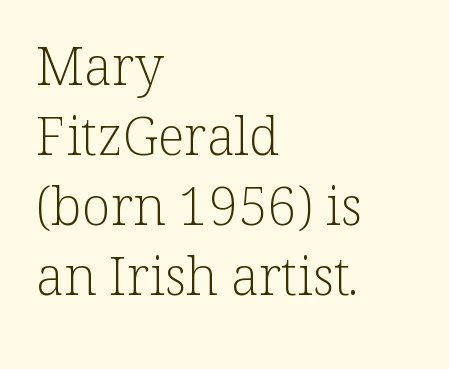
The image shows 53 px light serif type, upright; set left-aligned, normal line spacing (1.32x), normal letter spacing, not underlined; low stroke contrast and a medium x-height.
